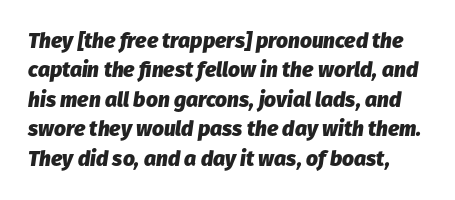
Q: Is the text bold? A: Yes.
Q: Is the text italic (slanted)? A: Yes, it leans right by about 8 degrees.
Q: Is the text underlined? A: No.
Q: Is the spacing between letters normal or unusually wide? A: Normal.
Q: Is the spacing between lines tight, normal or loose? A: Normal.
